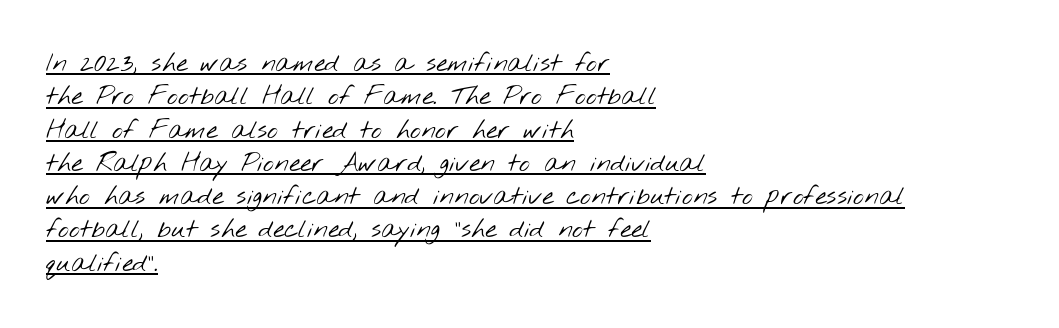
{"bold": "no", "underline": "yes", "align": "left", "line_spacing": "normal", "line_spacing_ratio": 1.28, "letter_spacing": "normal", "letter_spacing_em": 0.0, "glyph_px": 26}
